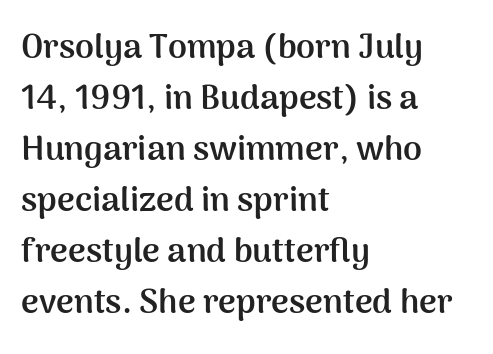
Q: Is the text bold? A: Yes.
Q: Is the text italic (slanted)? A: No, it is upright.
Q: Is the typeface a serif or a sans-serif typeface? A: Sans-serif.
Q: Is the text underlined? A: No.
Q: How is the paragraph aligned? A: Left-aligned.
Q: Is the spacing between letters normal or unusually wide? A: Normal.
Q: Is the spacing between lines tight, normal or loose? A: Normal.
Q: Width (condensed, normal, or wide)? A: Normal.
Q: Stroke contrast? A: Medium.
Q: x-height? A: Medium.
Q: Monospaced? A: No.
